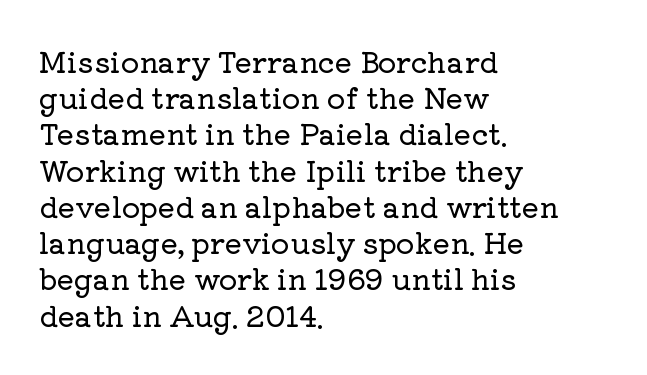
{"serif": "yes", "italic": "no", "width": "normal", "stroke_contrast": "low", "x_height": "medium", "monospaced": "no", "underline": "no", "align": "left", "line_spacing": "normal", "line_spacing_ratio": 1.25, "letter_spacing": "normal", "letter_spacing_em": 0.0, "glyph_px": 29}
